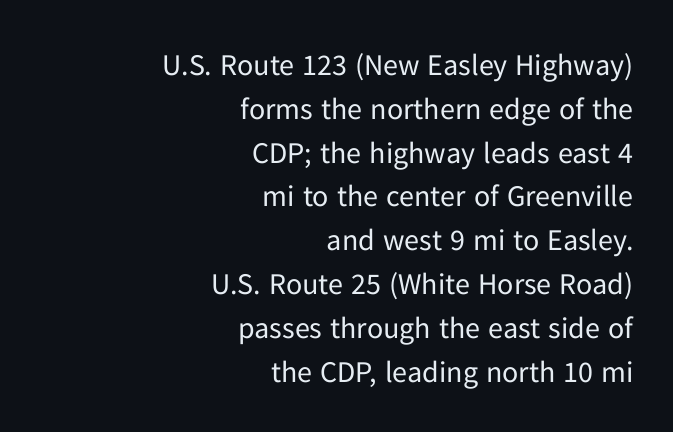
The letterforms sit at book weight or below. The gap between lines stays unmarked. If you measured baseline to baseline, you'd find a middling distance. Is this a sans? Yes — the strokes have no serifs.
